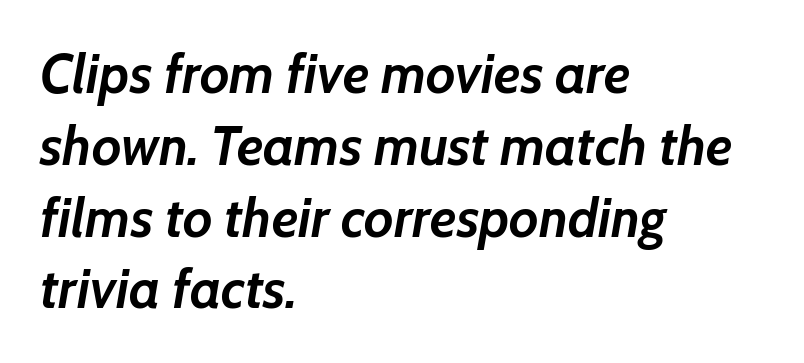
{"italic": "yes", "lean": "right", "slant_degrees": 7, "bold": "yes", "weight": "semibold", "width": "normal", "stroke_contrast": "low", "x_height": "medium", "monospaced": "no", "underline": "no", "align": "left", "line_spacing": "normal", "line_spacing_ratio": 1.33, "letter_spacing": "normal", "letter_spacing_em": 0.0, "glyph_px": 54}
